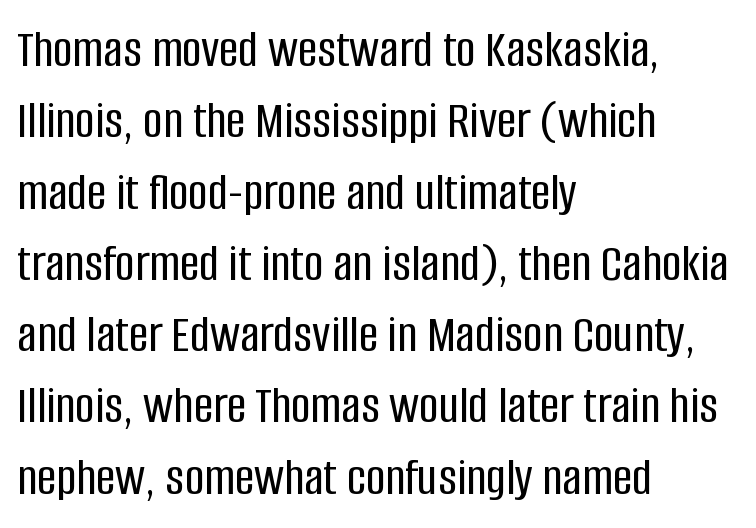
{"serif": "no", "italic": "no", "width": "condensed", "stroke_contrast": "low", "x_height": "large", "monospaced": "no", "underline": "no", "align": "left", "line_spacing": "normal", "line_spacing_ratio": 1.32, "letter_spacing": "normal", "letter_spacing_em": 0.0, "glyph_px": 54}
